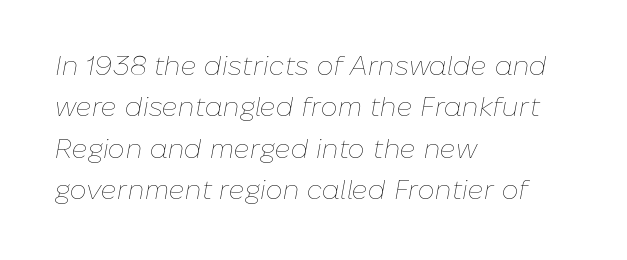
The face used here has a pronounced slope to its letters. The vertical gap from one line to the next is medium. The gaps between neighbouring characters are ordinary and unremarkable. No extra ink here — the face is not bold. Plain, unruled lines of type. Is the block centered? No — it sits flush against the left margin.
